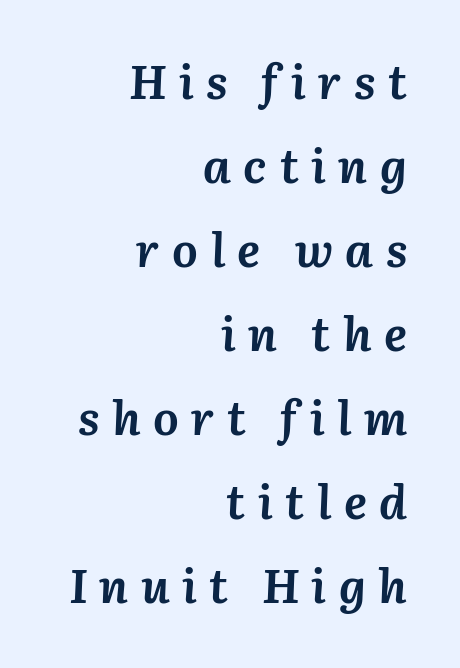
Q: Is the text bold? A: Yes.
Q: Is the text italic (slanted)? A: Yes, it leans right by about 3 degrees.
Q: Is the text underlined? A: No.
Q: How is the paragraph aligned? A: Right-aligned.
Q: Is the spacing between letters normal or unusually wide? A: Unusually wide.
Q: Width (condensed, normal, or wide)? A: Normal.
Q: Stroke contrast? A: Medium.
Q: x-height? A: Medium.
Q: Monospaced? A: No.
